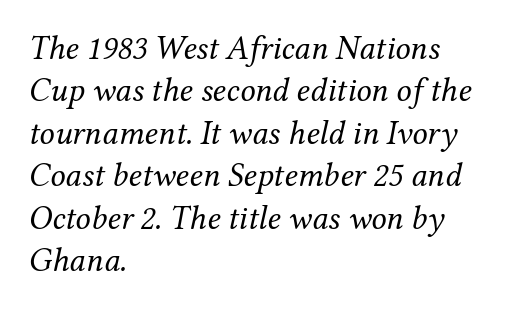
Anything drawn beneath the words? Only blank space. Interline gaps are of average width in this sample. To sum up the face: it has serifs. A typesetter would call this proportional, since set widths differ per character. The passage is arranged the way most books set body copy — flush left. Between one letter and the next there's only the usual sliver of space.
